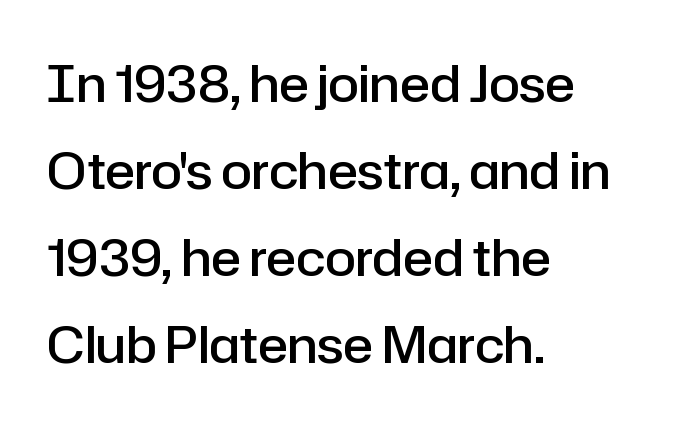
{"serif": "no", "italic": "no", "bold": "semi", "weight": "semibold", "width": "normal", "stroke_contrast": "low", "x_height": "medium", "monospaced": "no", "underline": "no", "align": "left", "line_spacing_ratio": 1.74, "letter_spacing": "normal", "letter_spacing_em": 0.0, "glyph_px": 50}
